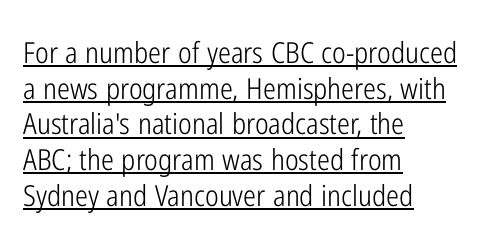
These lines are rendered in a variable-pitch font. The rendering anchors every line to the left-hand side. The font's upright variant was chosen for this text. The typesetter has applied underlining to the passage shown. The font sits on the lighter half of the weight spectrum, regular included.
